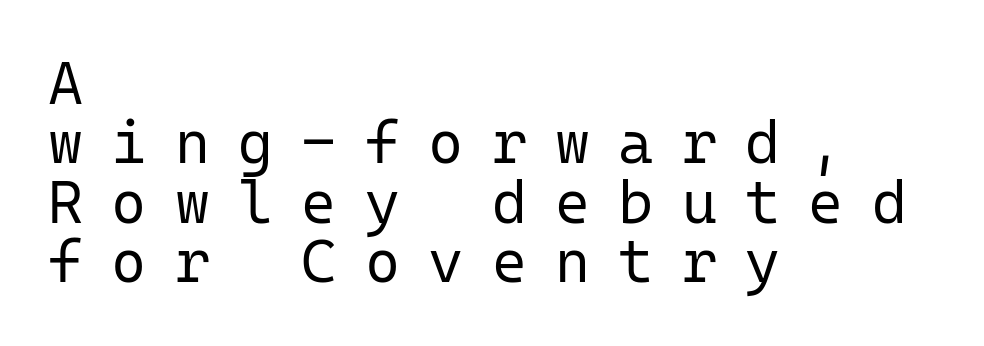
The image shows 60 px regular-weight sans-serif type, upright, monospaced; set left-aligned, tight line spacing (0.99x), unusually wide letter spacing (+0.47 em), not underlined; low stroke contrast and a medium x-height.
